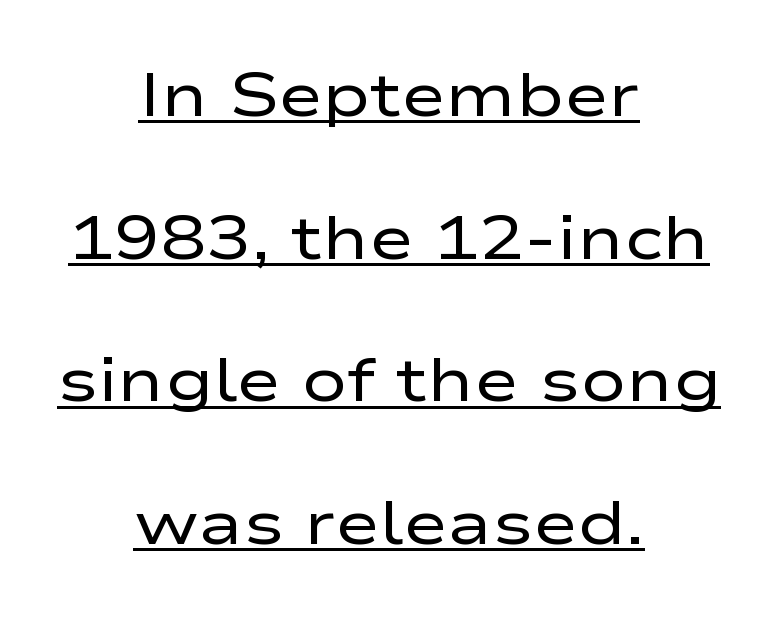
The image shows 61 px regular-weight, wide sans-serif type, upright; set centered, loose line spacing (2.34x), normal letter spacing, underlined; low stroke contrast and a medium x-height.
